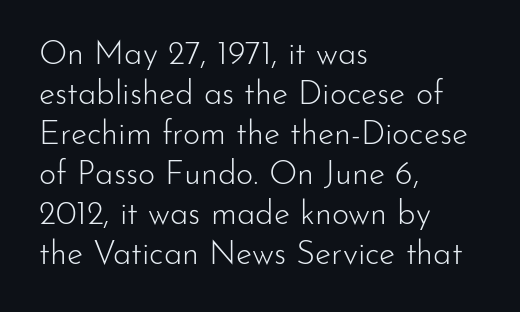
Q: Is the text bold? A: No.
Q: Is the text italic (slanted)? A: No, it is upright.
Q: Is the typeface a serif or a sans-serif typeface? A: Sans-serif.
Q: Is the text underlined? A: No.
Q: How is the paragraph aligned? A: Left-aligned.
Q: Is the spacing between letters normal or unusually wide? A: Normal.
Q: Width (condensed, normal, or wide)? A: Normal.
Q: Stroke contrast? A: Low.
Q: x-height? A: Small.
Q: Monospaced? A: No.
